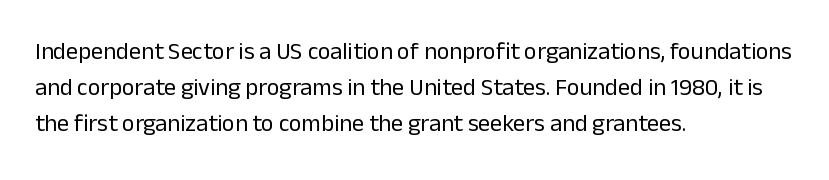
The image shows 24 px text type, upright; set left-aligned, normal line spacing (1.51x), normal letter spacing, not underlined.
